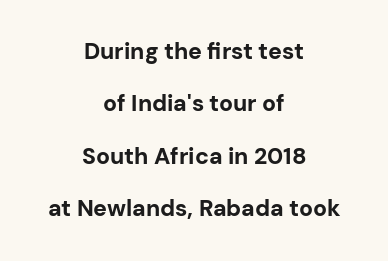
The image shows 23 px bold type, upright; set centered, loose line spacing (2.28x), normal letter spacing, not underlined.
